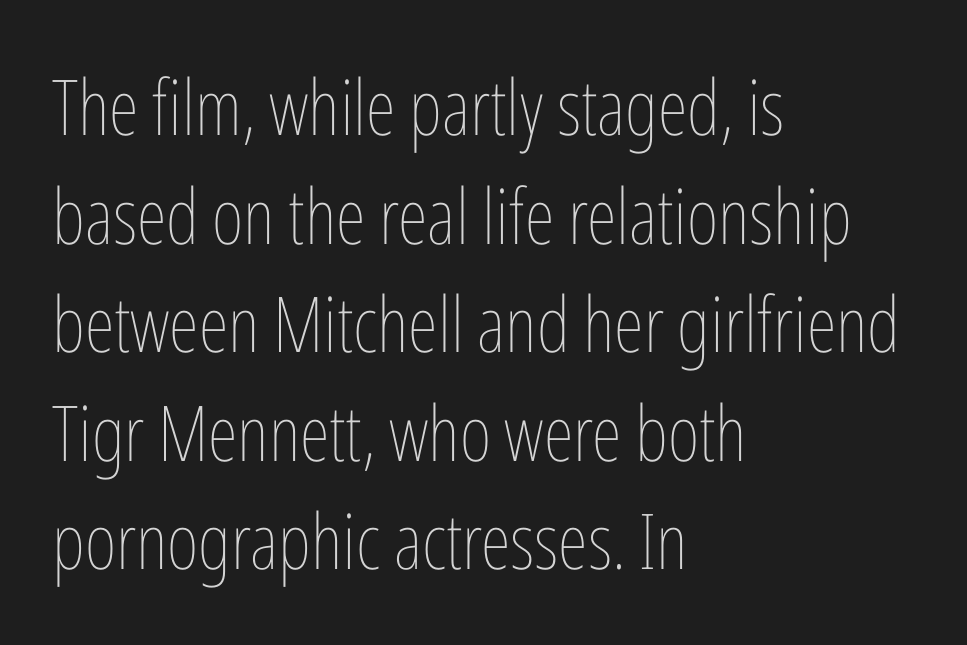
{"italic": "no", "bold": "no", "weight": "thin", "width": "condensed", "stroke_contrast": "low", "x_height": "medium", "monospaced": "no", "underline": "no", "align": "left", "line_spacing": "normal", "line_spacing_ratio": 1.41, "letter_spacing": "normal", "letter_spacing_em": 0.0, "glyph_px": 77}
